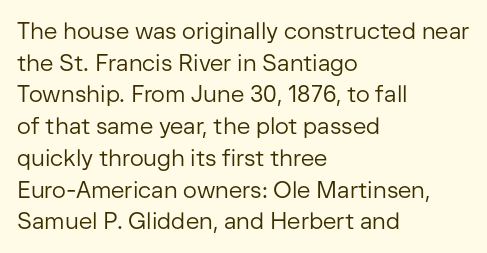
A roman cut, with each character standing at attention. Line spacing here is normal. The text block is weighted toward the left margin, trailing off unevenly rightward. Lines of text with bare space underneath. Nothing unusual about the tracking: characters are spaced as the font intends. A quiet, ordinary-to-light weight characterises the typeface.
